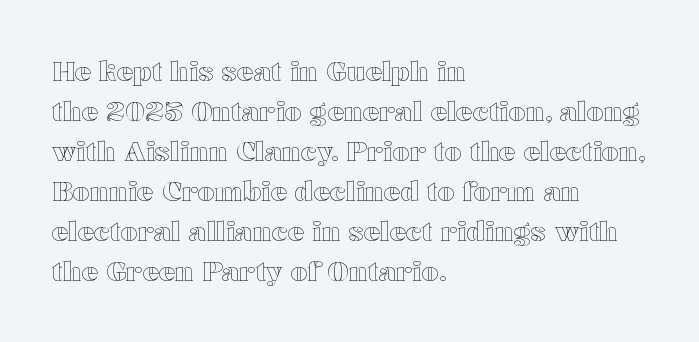
{"italic": "no", "underline": "no", "align": "left", "line_spacing": "normal", "line_spacing_ratio": 1.48, "letter_spacing": "normal", "letter_spacing_em": 0.0, "glyph_px": 27}
